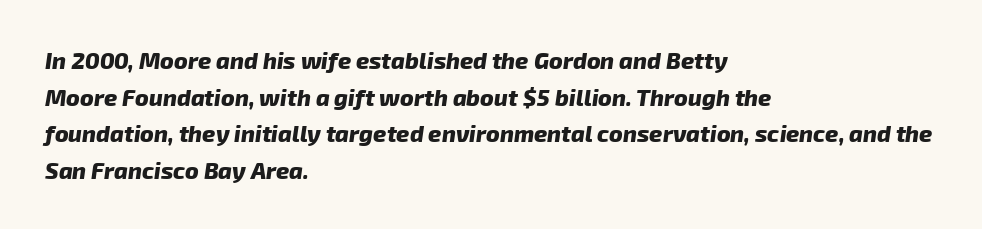
The image shows 23 px bold type; set left-aligned, normal line spacing (1.59x), normal letter spacing, not underlined.
